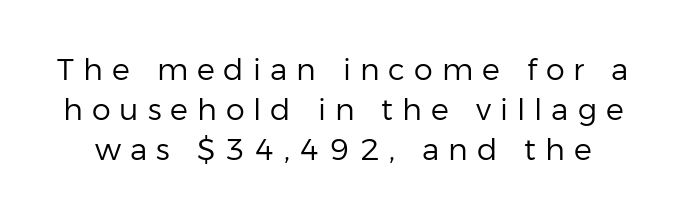
Q: Is the text bold? A: No.
Q: Is the text italic (slanted)? A: No, it is upright.
Q: Is the typeface a serif or a sans-serif typeface? A: Sans-serif.
Q: Is the text underlined? A: No.
Q: Is the spacing between letters normal or unusually wide? A: Unusually wide.
Q: Is the spacing between lines tight, normal or loose? A: Normal.
Q: Width (condensed, normal, or wide)? A: Normal.
Q: Stroke contrast? A: Low.
Q: x-height? A: Medium.
Q: Monospaced? A: No.
